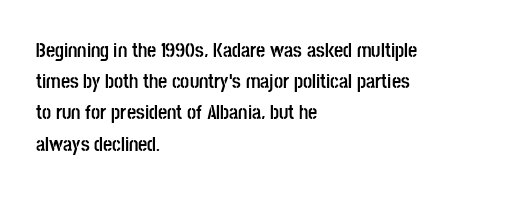
The image shows 20 px bold type, upright; set left-aligned, normal line spacing (1.56x), normal letter spacing, not underlined.
